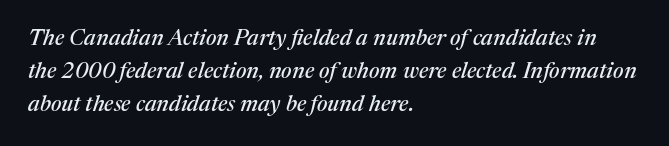
Caption: standard tracking, unaltered. Regular leading. The specimen reads as italic at a glance. Bare-footed words on every line.
